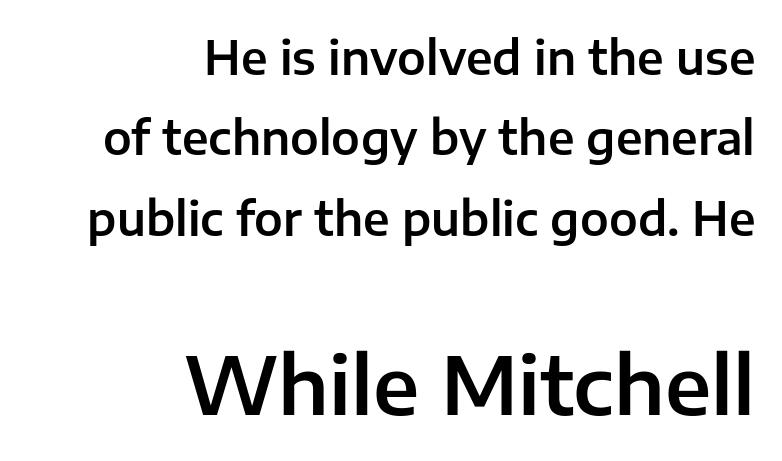
Q: Is the text italic (slanted)? A: No, it is upright.
Q: Is the typeface a serif or a sans-serif typeface? A: Sans-serif.
Q: Is the text underlined? A: No.
Q: How is the paragraph aligned? A: Right-aligned.
Q: Is the spacing between letters normal or unusually wide? A: Normal.
Q: Which block of text is set in a larger size, the first (top) or the second (bottom)? A: The second (bottom) one.
Q: Width (condensed, normal, or wide)? A: Normal.
Q: Stroke contrast? A: Low.
Q: x-height? A: Medium.
Q: Monospaced? A: No.
